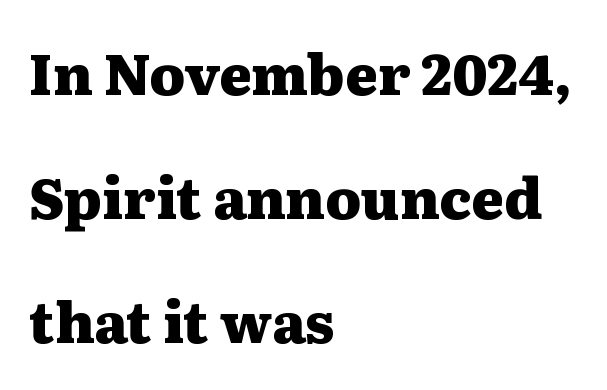
Q: Is the text bold? A: Yes.
Q: Is the text italic (slanted)? A: No, it is upright.
Q: Is the typeface a serif or a sans-serif typeface? A: Serif.
Q: Is the text underlined? A: No.
Q: How is the paragraph aligned? A: Left-aligned.
Q: Is the spacing between letters normal or unusually wide? A: Normal.
Q: Is the spacing between lines tight, normal or loose? A: Loose.
Q: Width (condensed, normal, or wide)? A: Wide.
Q: Stroke contrast? A: Medium.
Q: x-height? A: Medium.
Q: Monospaced? A: No.
